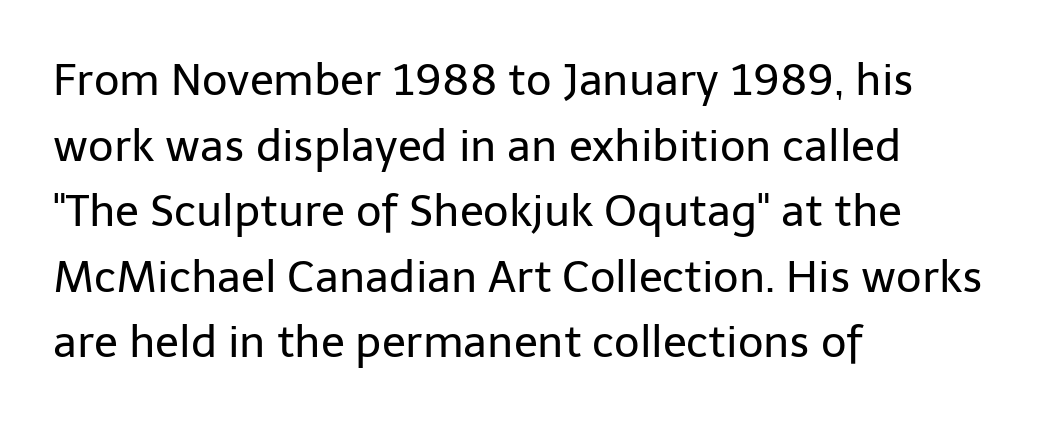
{"serif": "no", "italic": "no", "bold": "no", "weight": "regular", "width": "normal", "stroke_contrast": "low", "x_height": "medium", "monospaced": "no", "underline": "no", "align": "left", "line_spacing": "normal", "line_spacing_ratio": 1.49, "letter_spacing": "normal", "letter_spacing_em": 0.0, "glyph_px": 44}
